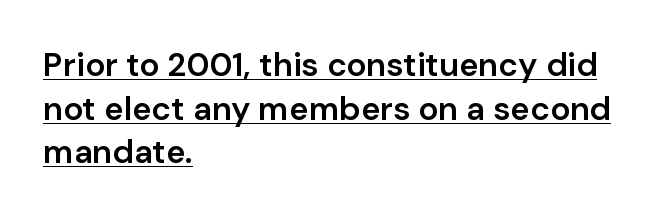
{"serif": "no", "italic": "no", "bold": "semi", "weight": "semibold", "width": "normal", "stroke_contrast": "low", "x_height": "medium", "monospaced": "no", "underline": "yes", "align": "left", "line_spacing": "normal", "line_spacing_ratio": 1.32, "letter_spacing": "normal", "letter_spacing_em": 0.0, "glyph_px": 33}
